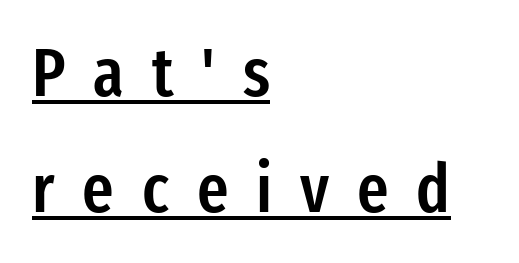
This rendering features underlined lettering. In terms of weight, the rendering is demibold, just under bold. Every stem runs plumb, perpendicular to the baseline. The paragraph has a hard left edge and a soft right edge. Think of a printed novel: that variable character pitch is what you see here. The type is letterspaced generously, with wide tracking.
